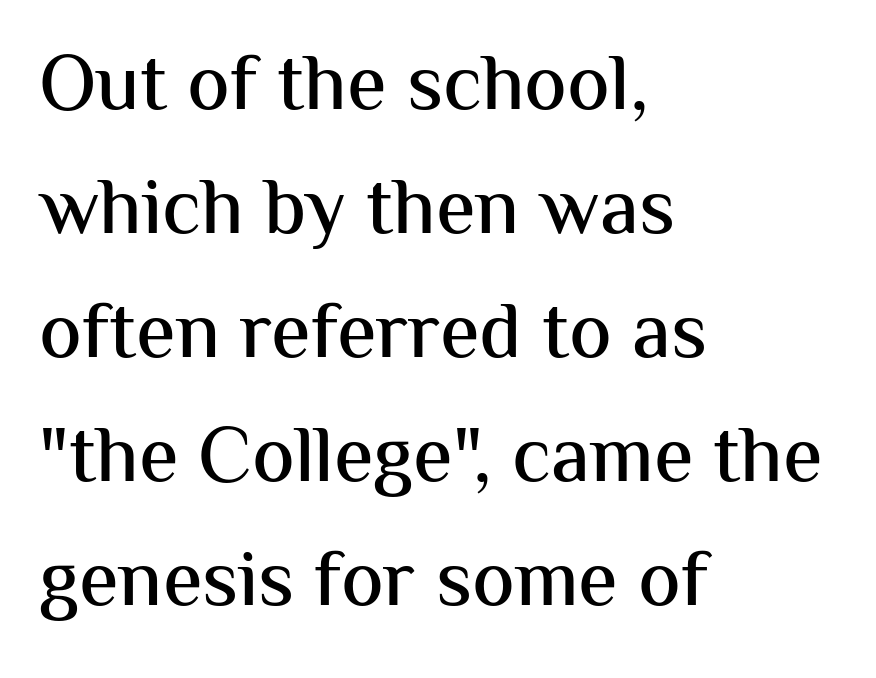
Classification — sans serif. Honestly, there is no underline to notice here at all. The face used here is proportionally spaced, like ordinary book or web type. Summary of vertical rhythm: regular, with standard interline spacing.
